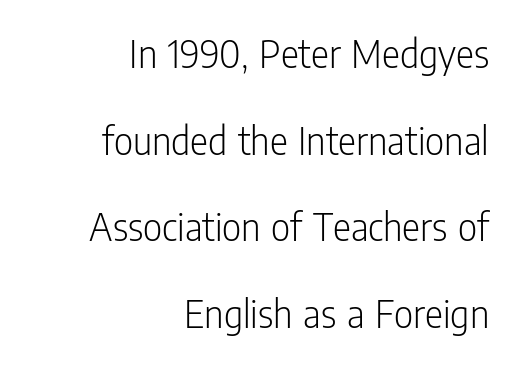
Q: Is the text bold? A: No.
Q: Is the text italic (slanted)? A: No, it is upright.
Q: Is the typeface a serif or a sans-serif typeface? A: Sans-serif.
Q: Is the text underlined? A: No.
Q: How is the paragraph aligned? A: Right-aligned.
Q: Is the spacing between letters normal or unusually wide? A: Normal.
Q: Is the spacing between lines tight, normal or loose? A: Loose.
Q: Width (condensed, normal, or wide)? A: Condensed.
Q: Stroke contrast? A: Low.
Q: x-height? A: Medium.
Q: Monospaced? A: No.
